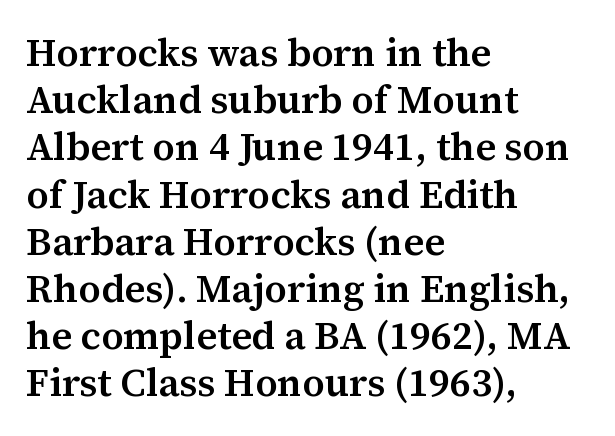
Q: Is the text bold? A: Semi-bold.
Q: Is the text italic (slanted)? A: No, it is upright.
Q: Is the typeface a serif or a sans-serif typeface? A: Serif.
Q: Is the text underlined? A: No.
Q: How is the paragraph aligned? A: Left-aligned.
Q: Is the spacing between letters normal or unusually wide? A: Normal.
Q: Width (condensed, normal, or wide)? A: Normal.
Q: Stroke contrast? A: Medium.
Q: x-height? A: Medium.
Q: Monospaced? A: No.
